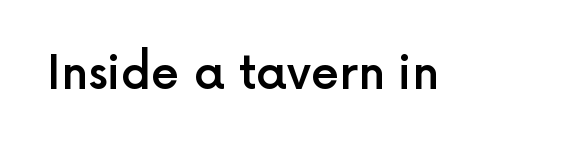
Q: Is the text bold? A: Semi-bold.
Q: Is the text italic (slanted)? A: No, it is upright.
Q: Is the typeface a serif or a sans-serif typeface? A: Sans-serif.
Q: Is the text underlined? A: No.
Q: Is the spacing between letters normal or unusually wide? A: Normal.
Q: Width (condensed, normal, or wide)? A: Normal.
Q: x-height? A: Medium.
Q: Monospaced? A: No.
